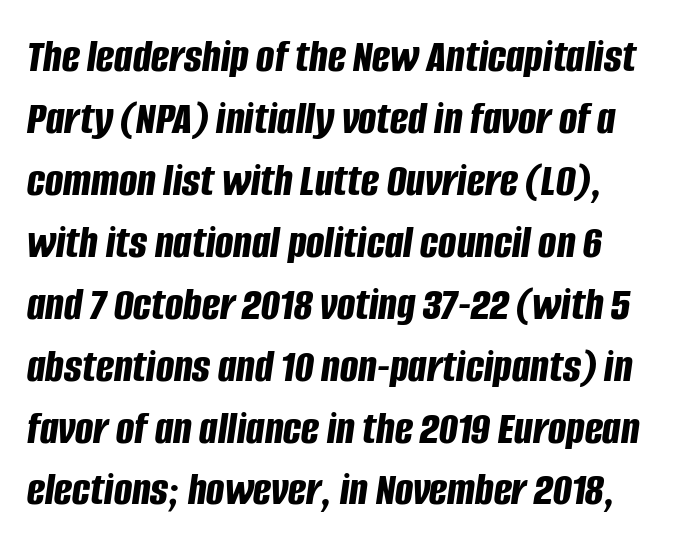
{"italic": "yes", "lean": "right", "slant_degrees": 8, "bold": "yes", "weight": "bold", "width": "condensed", "stroke_contrast": "low", "x_height": "large", "monospaced": "no", "underline": "no", "line_spacing": "normal", "line_spacing_ratio": 1.29, "letter_spacing": "normal", "letter_spacing_em": 0.0, "glyph_px": 48}
